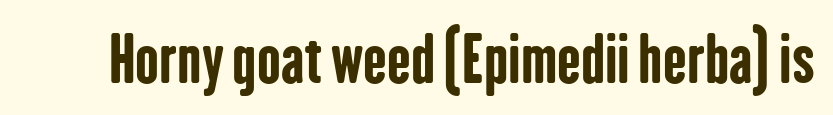
{"serif": "no", "italic": "no", "bold": "yes", "weight": "bold", "width": "condensed", "stroke_contrast": "low", "x_height": "medium", "monospaced": "no", "underline": "no", "letter_spacing": "normal", "letter_spacing_em": 0.0, "glyph_px": 63}
